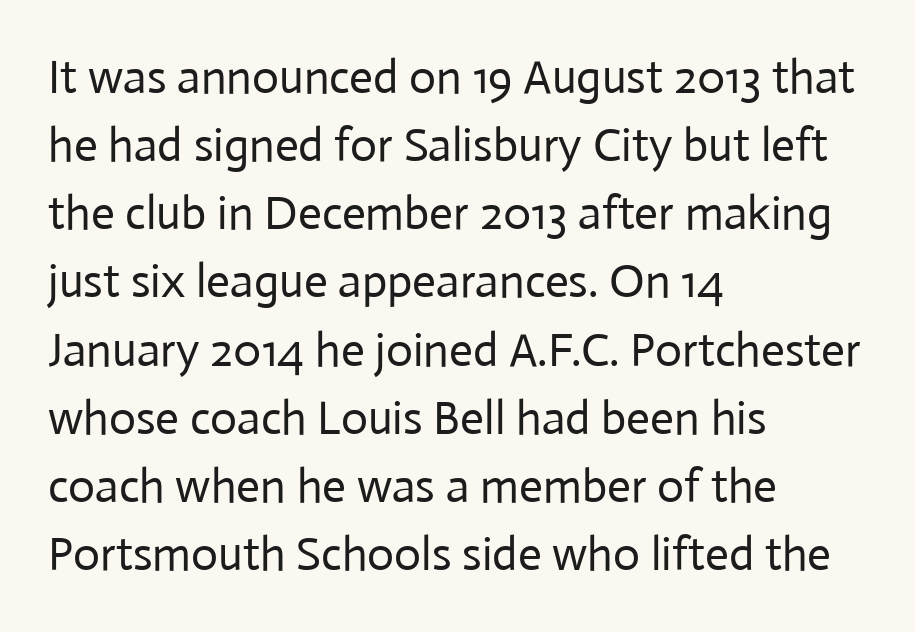
Each letter's strokes conclude bluntly, with no projecting serifs. The space directly below the letters is spotless. This block has exactly the height ordinary leading produces. This rendering leaves character spacing at its baseline value. The paragraph has a hard left edge and a soft right edge.
